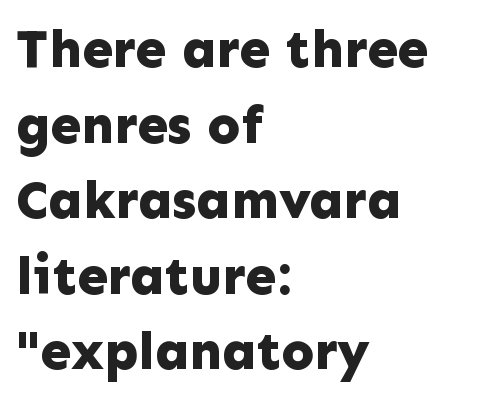
{"serif": "no", "italic": "no", "bold": "yes", "weight": "bold", "width": "normal", "stroke_contrast": "low", "x_height": "medium", "monospaced": "no", "underline": "no", "align": "left", "line_spacing": "normal", "line_spacing_ratio": 1.4, "letter_spacing": "normal", "letter_spacing_em": 0.0, "glyph_px": 54}
